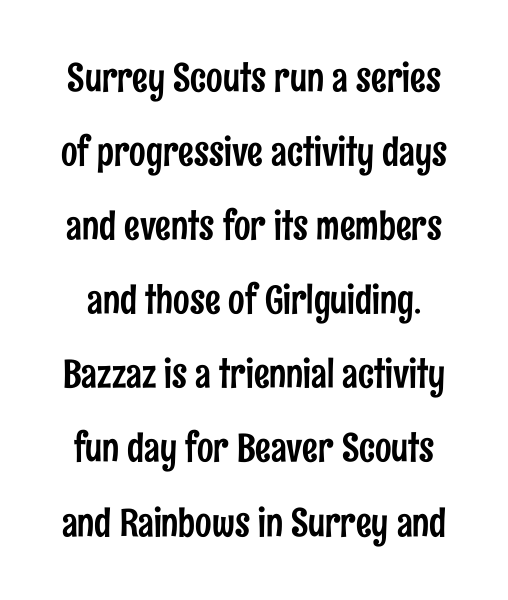
The image shows 39 px condensed sans-serif type, upright; set loose line spacing (1.9x), normal letter spacing, not underlined; low stroke contrast and a medium x-height.
